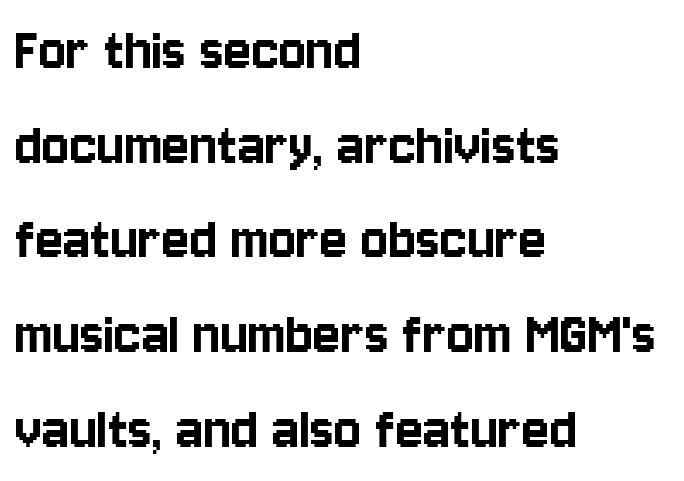
Q: Is the text italic (slanted)? A: No, it is upright.
Q: Is the typeface a serif or a sans-serif typeface? A: Sans-serif.
Q: Is the text underlined? A: No.
Q: How is the paragraph aligned? A: Left-aligned.
Q: Is the spacing between letters normal or unusually wide? A: Normal.
Q: Is the spacing between lines tight, normal or loose? A: Normal.
Q: Width (condensed, normal, or wide)? A: Condensed.
Q: Stroke contrast? A: Low.
Q: x-height? A: Large.
Q: Monospaced? A: No.
